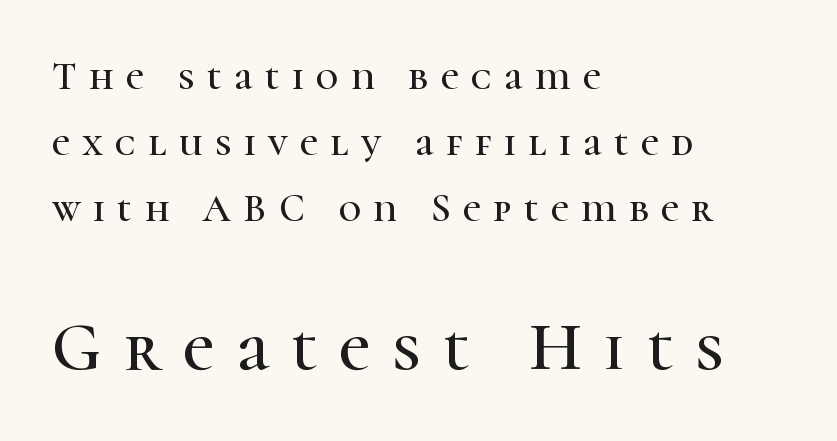
The image shows 69 px serif type, upright; set left-aligned, normal line spacing (1.69x), unusually wide letter spacing (+0.32 em), not underlined; the second (bottom) block is 1.77x larger; high stroke contrast and a medium x-height.
